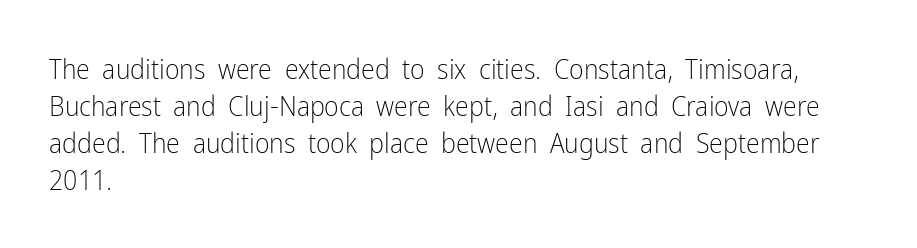
Looks like regular typesetting: each glyph gets only the width it needs. Decoration check: the copy has no underline. Left-aligned paragraph, ragged on the right. Characters follow at the spacing the type designer built in. Unlike a traditional serif, this face leaves its strokes unadorned.
